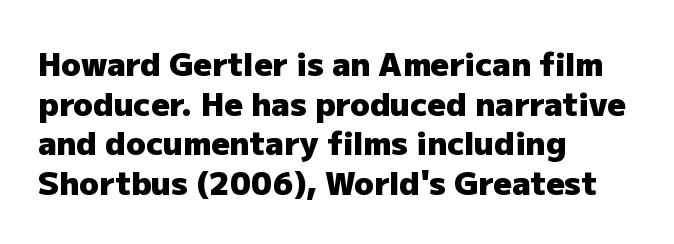
{"serif": "no", "italic": "no", "bold": "yes", "weight": "heavy", "width": "normal", "stroke_contrast": "low", "x_height": "medium", "monospaced": "no", "underline": "no", "align": "left", "line_spacing_ratio": 1.24, "letter_spacing": "normal", "letter_spacing_em": 0.0, "glyph_px": 32}
